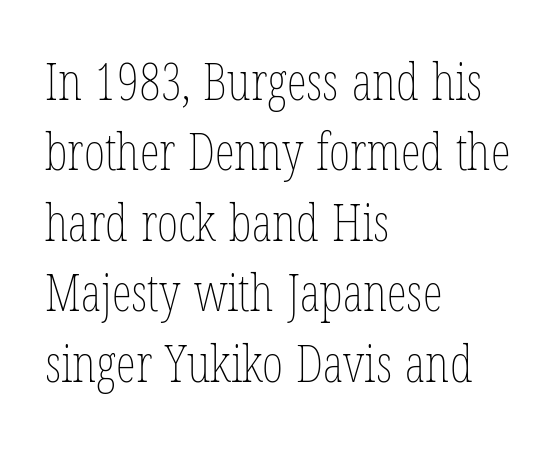
Q: Is the text bold? A: No.
Q: Is the text italic (slanted)? A: No, it is upright.
Q: Is the text underlined? A: No.
Q: How is the paragraph aligned? A: Left-aligned.
Q: Is the spacing between letters normal or unusually wide? A: Normal.
Q: Is the spacing between lines tight, normal or loose? A: Normal.
Q: Width (condensed, normal, or wide)? A: Condensed.
Q: Stroke contrast? A: Low.
Q: x-height? A: Medium.
Q: Monospaced? A: No.
